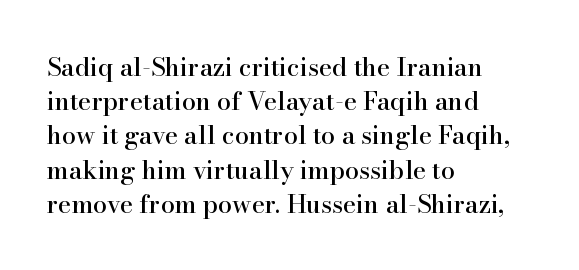
The image shows 25 px text type, upright; set left-aligned, normal line spacing (1.37x), normal letter spacing, not underlined.
